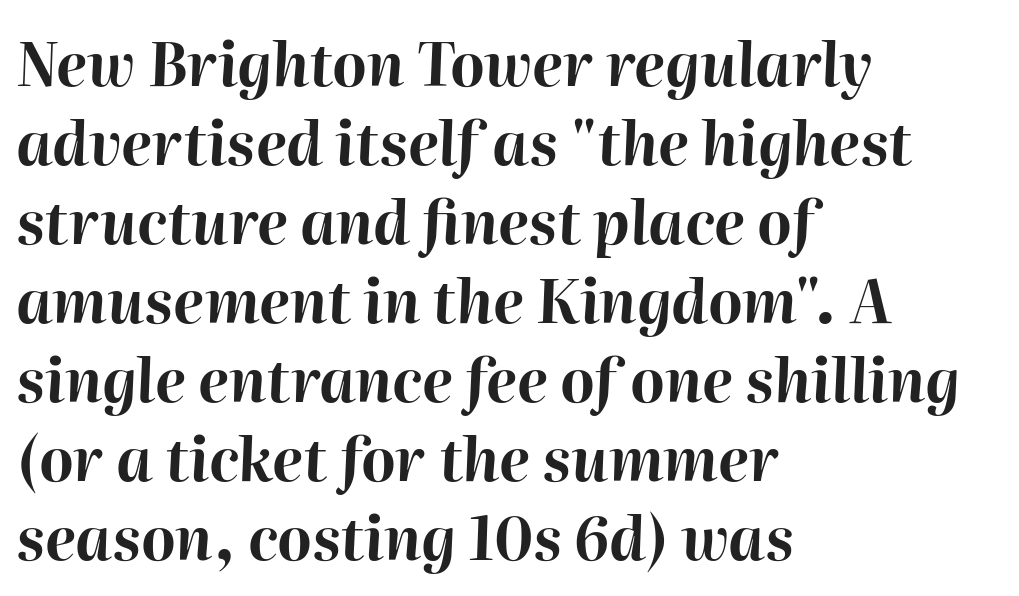
Q: Is the text bold? A: Yes.
Q: Is the text italic (slanted)? A: Yes, it leans right by about 2 degrees.
Q: Is the text underlined? A: No.
Q: How is the paragraph aligned? A: Left-aligned.
Q: Is the spacing between letters normal or unusually wide? A: Normal.
Q: Is the spacing between lines tight, normal or loose? A: Normal.
Q: Width (condensed, normal, or wide)? A: Normal.
Q: Stroke contrast? A: High.
Q: x-height? A: Medium.
Q: Monospaced? A: No.
